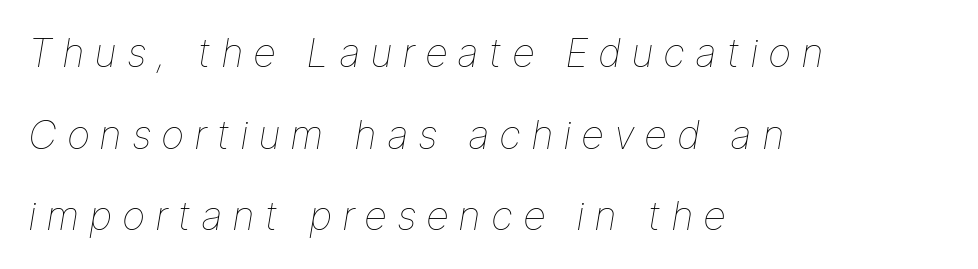
The image shows 40 px thin type, italic (leaning right); set left-aligned, loose line spacing (2.04x), unusually wide letter spacing (+0.24 em), not underlined; low stroke contrast and a medium x-height.
